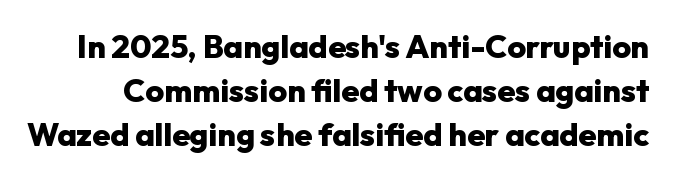
The image shows 32 px heavy sans-serif type, upright; set normal line spacing (1.37x), normal letter spacing, not underlined; low stroke contrast and a medium x-height.
